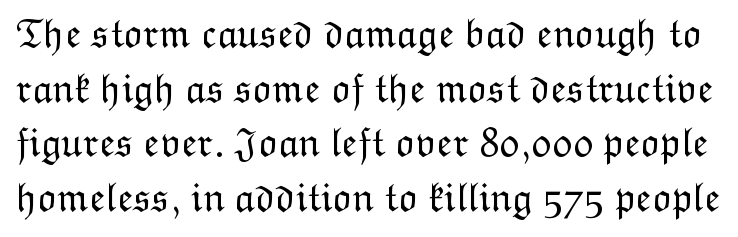
The letters look calm and open, with moderate or lighter stems. Observe the ordinary spacing: letters are neighbours, not strangers. Think of a printed novel: that variable character pitch is what you see here. A clean baseline with only descenders dipping below it. In terms of leading, this rendering sits right in the middle.
